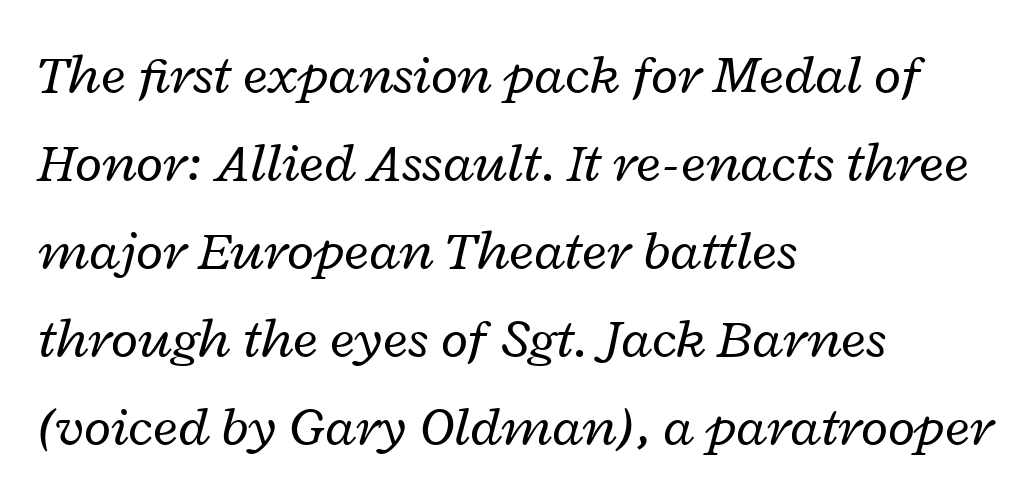
Q: Is the text bold? A: No.
Q: Is the text italic (slanted)? A: Yes, it leans right by about 12 degrees.
Q: Is the text underlined? A: No.
Q: How is the paragraph aligned? A: Left-aligned.
Q: Is the spacing between letters normal or unusually wide? A: Normal.
Q: Is the spacing between lines tight, normal or loose? A: Normal.
Q: Width (condensed, normal, or wide)? A: Wide.
Q: Stroke contrast? A: Low.
Q: x-height? A: Medium.
Q: Monospaced? A: No.
